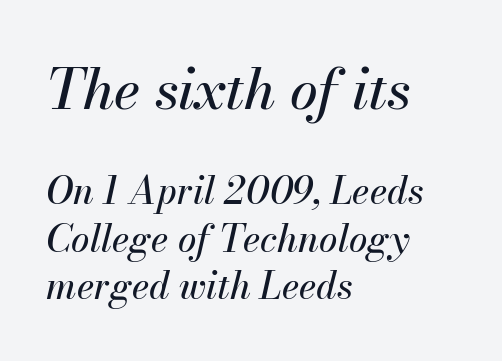
The passage shown has conventional tracking throughout. The vertical gap from one line to the next is medium. The rendering anchors every line to the left-hand side. The face used here is proportionally spaced, like ordinary book or web type. Posture: slanted.
